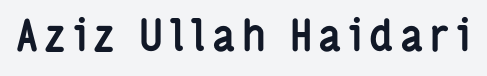
{"serif": "no", "italic": "no", "bold": "yes", "weight": "semibold", "width": "condensed", "stroke_contrast": "low", "x_height": "medium", "monospaced": "no", "underline": "no", "glyph_px": 43}
